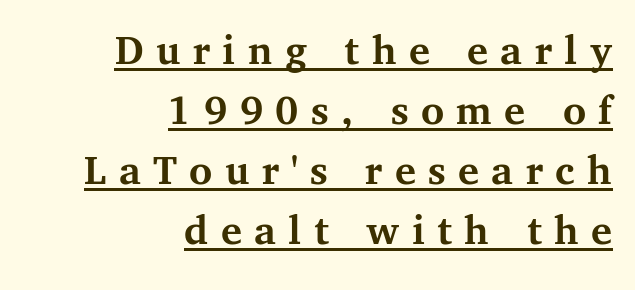
{"serif": "yes", "italic": "no", "bold": "yes", "weight": "semibold", "width": "normal", "stroke_contrast": "medium", "x_height": "medium", "monospaced": "no", "underline": "yes", "align": "right", "line_spacing": "normal", "line_spacing_ratio": 1.36, "letter_spacing": "wide", "letter_spacing_em": 0.28, "glyph_px": 44}
